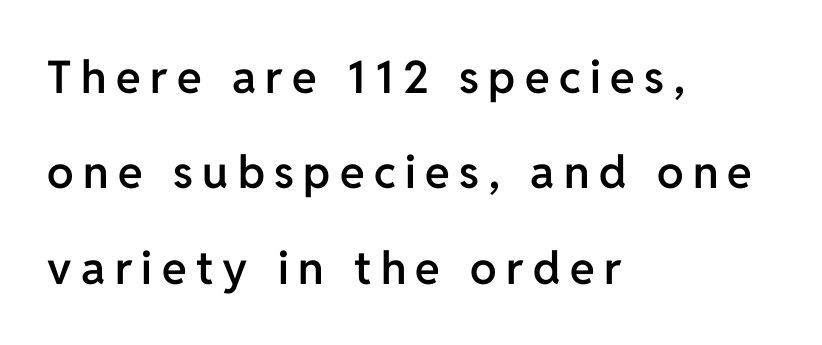
Q: Is the text bold? A: Semi-bold.
Q: Is the text italic (slanted)? A: No, it is upright.
Q: Is the typeface a serif or a sans-serif typeface? A: Sans-serif.
Q: Is the text underlined? A: No.
Q: How is the paragraph aligned? A: Left-aligned.
Q: Is the spacing between letters normal or unusually wide? A: Unusually wide.
Q: Is the spacing between lines tight, normal or loose? A: Loose.
Q: Width (condensed, normal, or wide)? A: Normal.
Q: Stroke contrast? A: Low.
Q: x-height? A: Medium.
Q: Monospaced? A: No.
